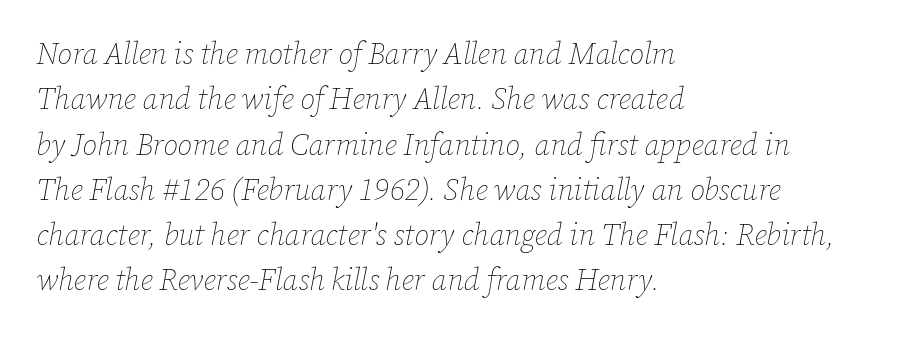
The image shows 30 px thin type, italic (leaning right); set left-aligned, normal line spacing (1.51x), normal letter spacing, not underlined; low stroke contrast and a medium x-height.
